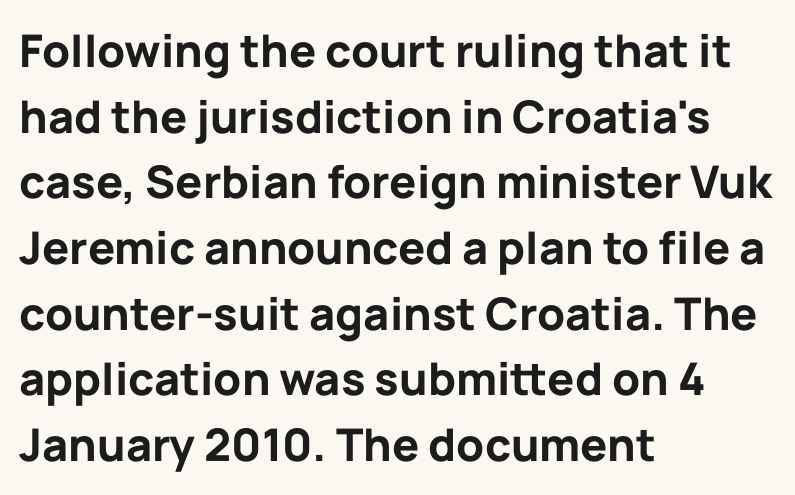
{"serif": "no", "italic": "no", "bold": "yes", "weight": "bold", "width": "normal", "stroke_contrast": "low", "x_height": "medium", "monospaced": "no", "underline": "no", "align": "left", "line_spacing": "normal", "line_spacing_ratio": 1.46, "letter_spacing": "normal", "letter_spacing_em": 0.0, "glyph_px": 45}
